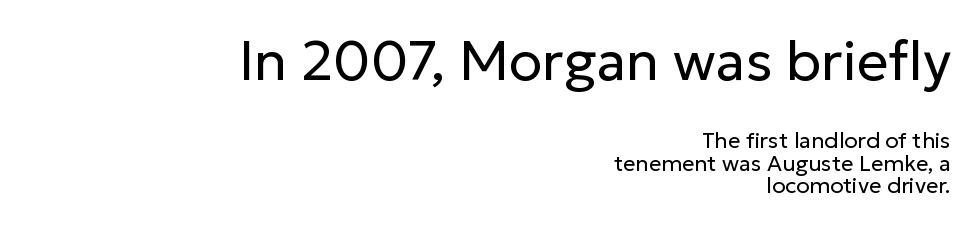
The image shows 55 px regular-weight sans-serif type, upright; set right-aligned, tight line spacing (1.02x), normal letter spacing, not underlined; the first (top) block is 2.5x larger; low stroke contrast and a medium x-height.
